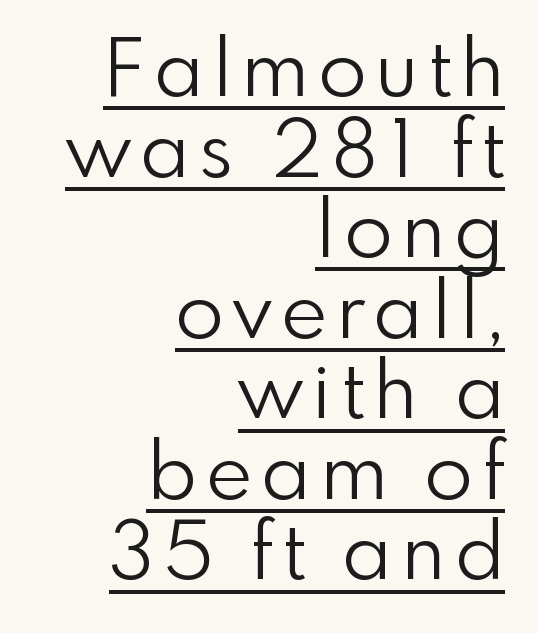
{"serif": "no", "italic": "no", "bold": "no", "weight": "light", "width": "normal", "stroke_contrast": "low", "x_height": "small", "monospaced": "no", "underline": "yes", "align": "right", "line_spacing": "tight", "line_spacing_ratio": 1.02, "glyph_px": 79}
